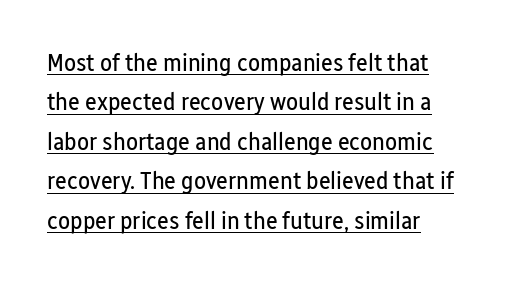
The image shows 25 px text type, upright; set left-aligned, normal line spacing (1.58x), normal letter spacing, underlined.
